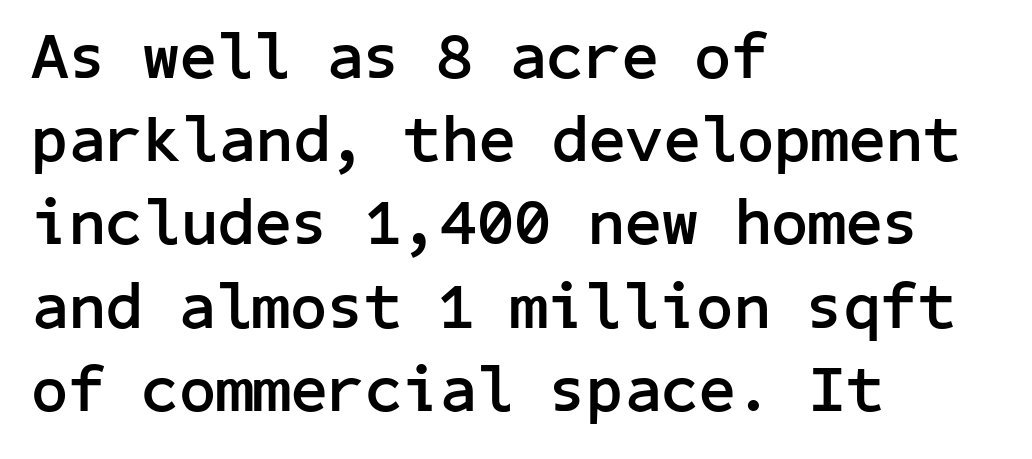
Every letter is thick-stroked: bold, no question. Leading matches the norm, producing a regular column. Words float on clear page, feet unadorned. In terms of letterspacing, this is plain default setting. The compositor pushed each line to the left boundary. Is this a sans? Yes — the strokes have no serifs.
